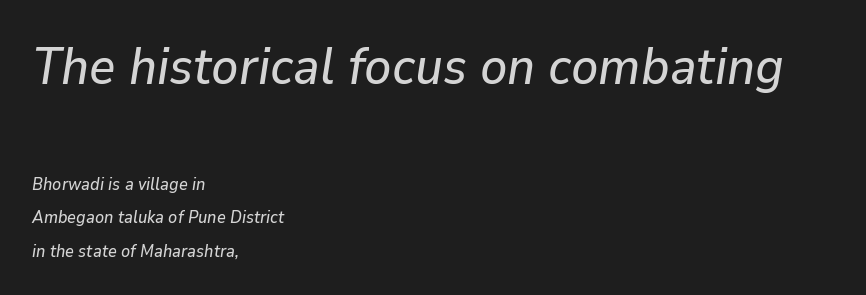
The image shows 51 px text type, italic (leaning right); set left-aligned, loose line spacing (1.95x), normal letter spacing, not underlined; the first (top) block is 3.0x larger; low stroke contrast and a medium x-height.
